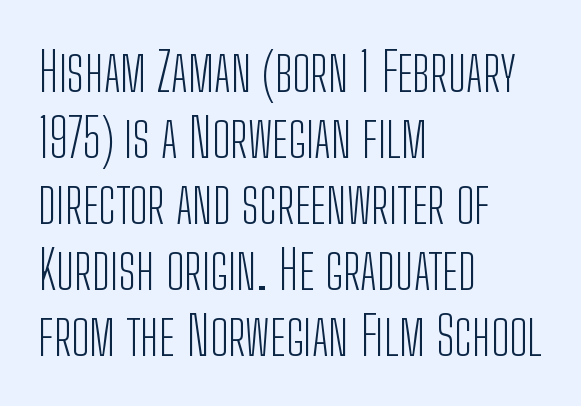
{"serif": "no", "italic": "no", "bold": "no", "weight": "light", "width": "condensed", "stroke_contrast": "low", "x_height": "medium", "monospaced": "no", "underline": "no", "align": "left", "line_spacing_ratio": 1.22, "letter_spacing": "normal", "letter_spacing_em": 0.0, "glyph_px": 54}
